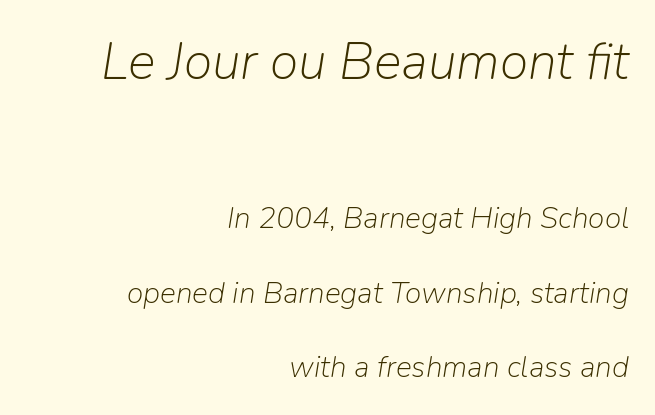
Q: Is the text bold? A: No.
Q: Is the text italic (slanted)? A: Yes, it leans right by about 9 degrees.
Q: Is the text underlined? A: No.
Q: How is the paragraph aligned? A: Right-aligned.
Q: Is the spacing between letters normal or unusually wide? A: Normal.
Q: Is the spacing between lines tight, normal or loose? A: Loose.
Q: Which block of text is set in a larger size, the first (top) or the second (bottom)? A: The first (top) one.
Q: Width (condensed, normal, or wide)? A: Normal.
Q: Stroke contrast? A: Low.
Q: x-height? A: Medium.
Q: Monospaced? A: No.
